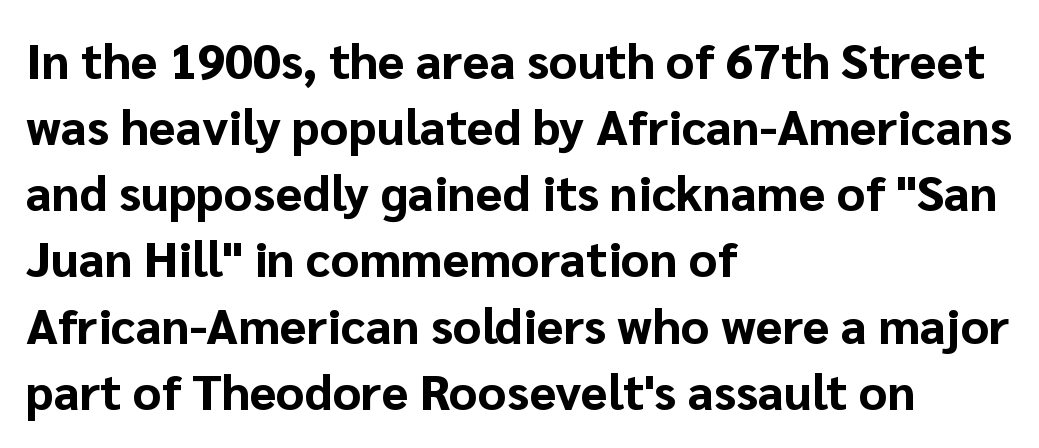
{"serif": "no", "italic": "no", "bold": "yes", "weight": "bold", "width": "normal", "stroke_contrast": "low", "x_height": "medium", "monospaced": "no", "underline": "no", "align": "left", "line_spacing": "normal", "line_spacing_ratio": 1.35, "letter_spacing": "normal", "letter_spacing_em": 0.0, "glyph_px": 49}
